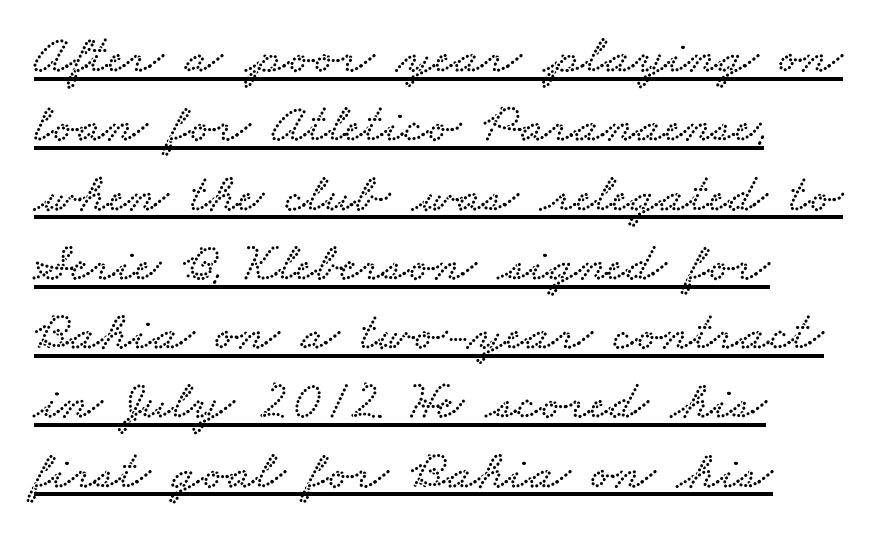
The setting favours the left margin, as ordinary paragraphs usually do. Decoration check: the copy is underlined. The designer went with a serif here, giving each stem small feet. The gaps between neighbouring characters are ordinary and unremarkable. The vertical gap from one line to the next is medium.
